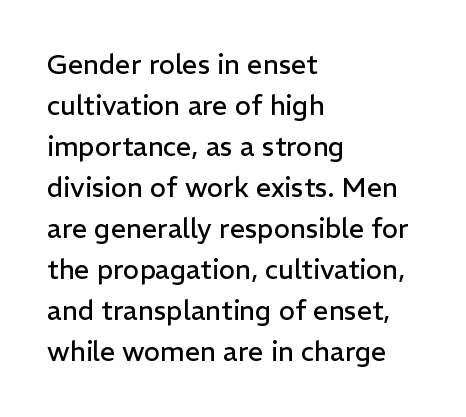
On a weight scale, this lands at 450 or below. The passage shown has conventional tracking throughout. A normal amount of white space separates one row of letters from the next. The rag falls on the right side of this text block.
